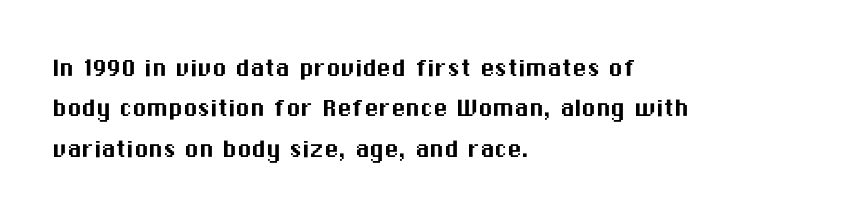
The image shows 29 px sans-serif type, upright; set left-aligned, normal line spacing (1.39x), normal letter spacing, not underlined; medium stroke contrast and a medium x-height.
